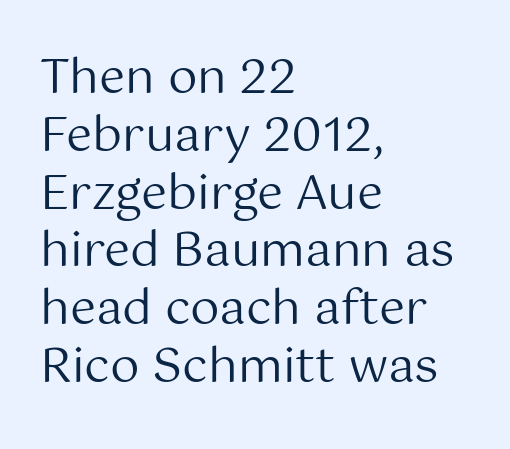
The image shows 47 px regular-weight sans-serif type, upright; set left-aligned, line spacing 1.23x, normal letter spacing, not underlined; medium stroke contrast and a medium x-height.
